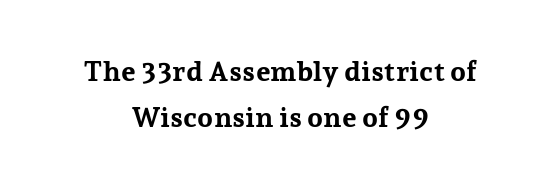
{"serif": "yes", "italic": "no", "bold": "yes", "weight": "bold", "width": "normal", "stroke_contrast": "low", "x_height": "medium", "monospaced": "no", "underline": "no", "align": "center", "line_spacing": "normal", "line_spacing_ratio": 1.63, "letter_spacing": "normal", "letter_spacing_em": 0.0, "glyph_px": 28}
